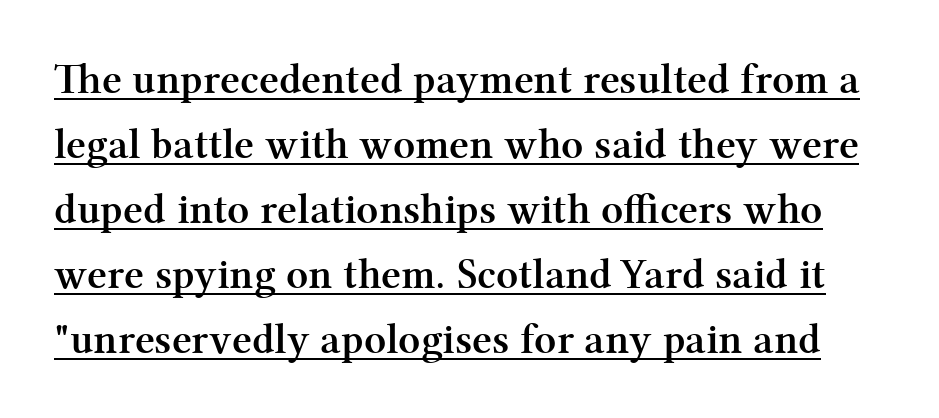
Q: Is the text bold? A: Yes.
Q: Is the text italic (slanted)? A: No, it is upright.
Q: Is the typeface a serif or a sans-serif typeface? A: Serif.
Q: Is the text underlined? A: Yes.
Q: Is the spacing between letters normal or unusually wide? A: Normal.
Q: Is the spacing between lines tight, normal or loose? A: Normal.
Q: Width (condensed, normal, or wide)? A: Normal.
Q: Stroke contrast? A: Medium.
Q: x-height? A: Medium.
Q: Monospaced? A: No.
